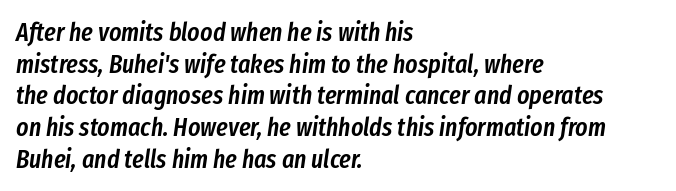
{"italic": "yes", "lean": "right", "slant_degrees": 8, "bold": "semi", "underline": "no", "align": "left", "line_spacing_ratio": 1.22, "letter_spacing": "normal", "letter_spacing_em": 0.0, "glyph_px": 26}
